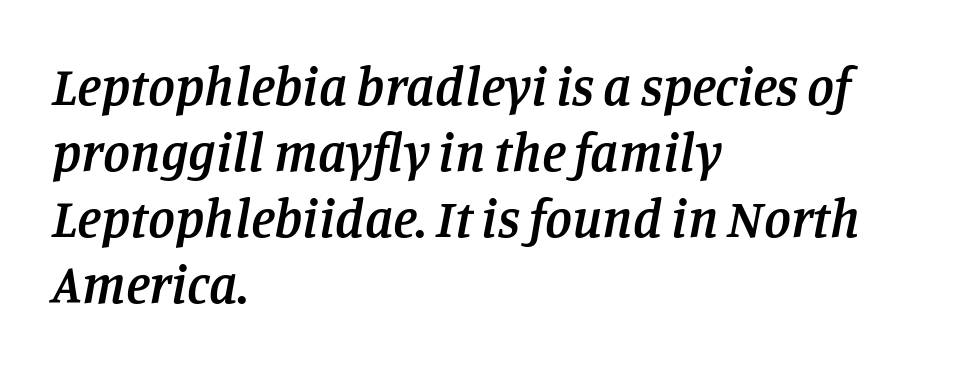
The image shows 54 px semibold serif type, italic (leaning right); set left-aligned, line spacing 1.22x, normal letter spacing, not underlined; low stroke contrast and a large x-height.
